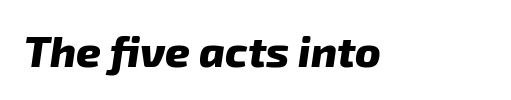
No extra tracking has been applied to these lines. Only glyphs here, with clear space below each row. Slanted lettering throughout. Heavy-handed strokes throughout: this text is bold. The letters advance in unequal steps, a hallmark of proportional type.
